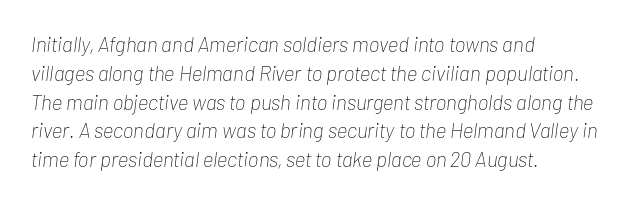
The image shows 21 px text type, italic (leaning right); set left-aligned, normal line spacing (1.37x), normal letter spacing, not underlined.
